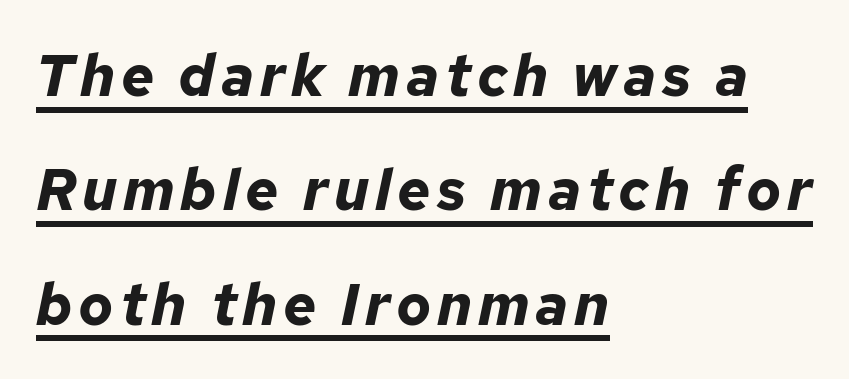
{"italic": "yes", "lean": "right", "slant_degrees": 12, "bold": "yes", "weight": "bold", "width": "normal", "stroke_contrast": "low", "x_height": "medium", "monospaced": "no", "underline": "yes", "align": "left", "line_spacing": "loose", "line_spacing_ratio": 1.97, "glyph_px": 58}
